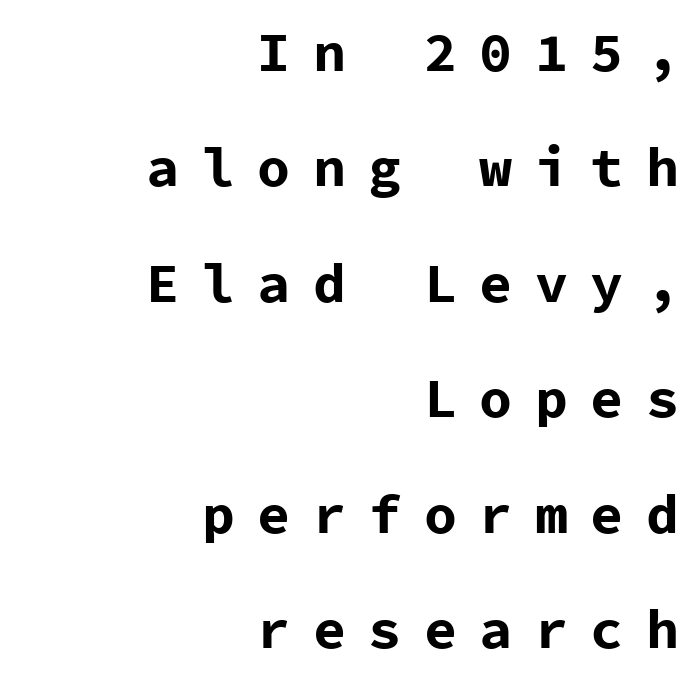
Q: Is the text bold? A: Yes.
Q: Is the text italic (slanted)? A: No, it is upright.
Q: Is the typeface a serif or a sans-serif typeface? A: Sans-serif.
Q: Is the text underlined? A: No.
Q: How is the paragraph aligned? A: Right-aligned.
Q: Is the spacing between letters normal or unusually wide? A: Unusually wide.
Q: Is the spacing between lines tight, normal or loose? A: Loose.
Q: Width (condensed, normal, or wide)? A: Normal.
Q: Stroke contrast? A: Low.
Q: x-height? A: Medium.
Q: Monospaced? A: Yes.
